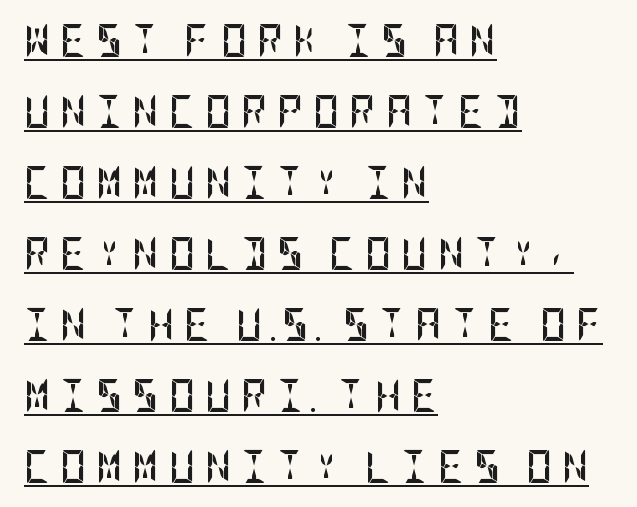
The image shows 33 px semibold, condensed sans-serif type, upright; set left-aligned, loose line spacing (2.15x), unusually wide letter spacing (+0.28 em), underlined; low stroke contrast and a large x-height.
